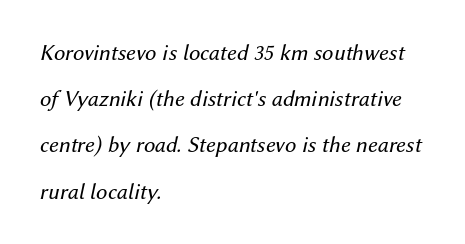
{"italic": "yes", "lean": "right", "slant_degrees": 12, "bold": "no", "underline": "no", "align": "left", "line_spacing": "loose", "line_spacing_ratio": 2.01, "letter_spacing": "normal", "letter_spacing_em": 0.0, "glyph_px": 23}
